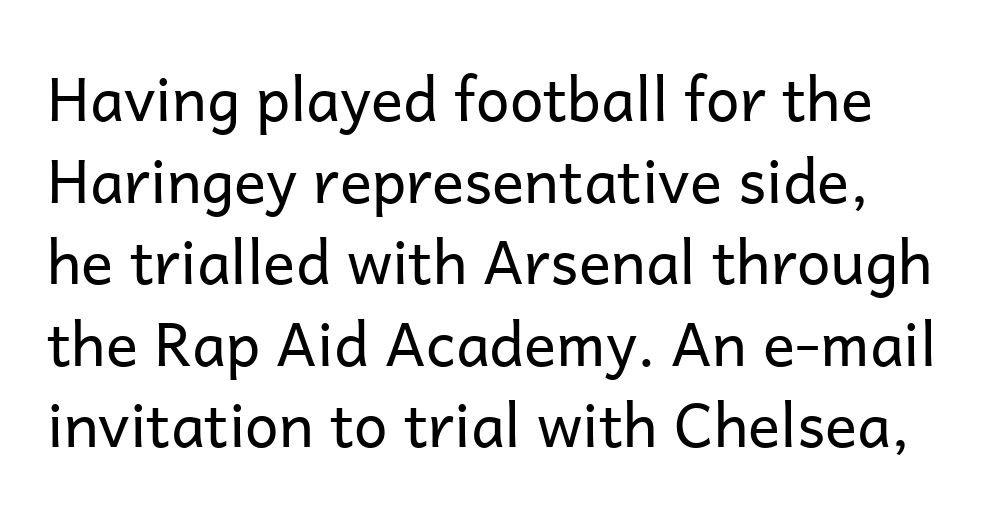
This sample has the flowing, uneven cadence of proportional lettering. No word sits above an underline. The letters stand upright; this is a roman face. The strokes carry an ordinary text weight at most. Rows of type keep a routine distance in the vertical direction. Letter spacing: default.
